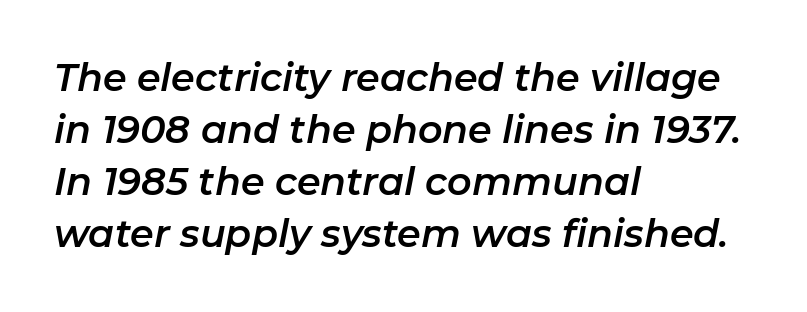
{"italic": "yes", "lean": "right", "slant_degrees": 11, "width": "normal", "stroke_contrast": "low", "x_height": "medium", "monospaced": "no", "underline": "no", "align": "left", "line_spacing": "normal", "line_spacing_ratio": 1.37, "letter_spacing": "normal", "letter_spacing_em": 0.0, "glyph_px": 38}
